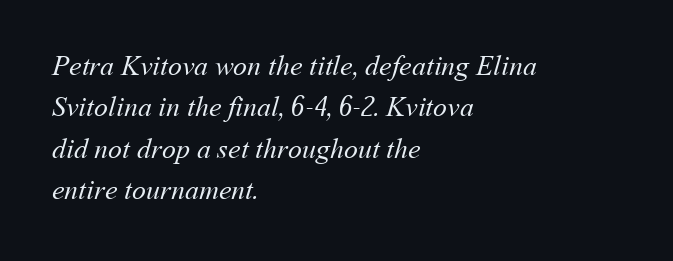
The lines sit at an ordinary, default distance from one another. These lines stack with their left ends in a neat column. Weight: not bold — regular or lighter. Descenders hang freely into open space.
